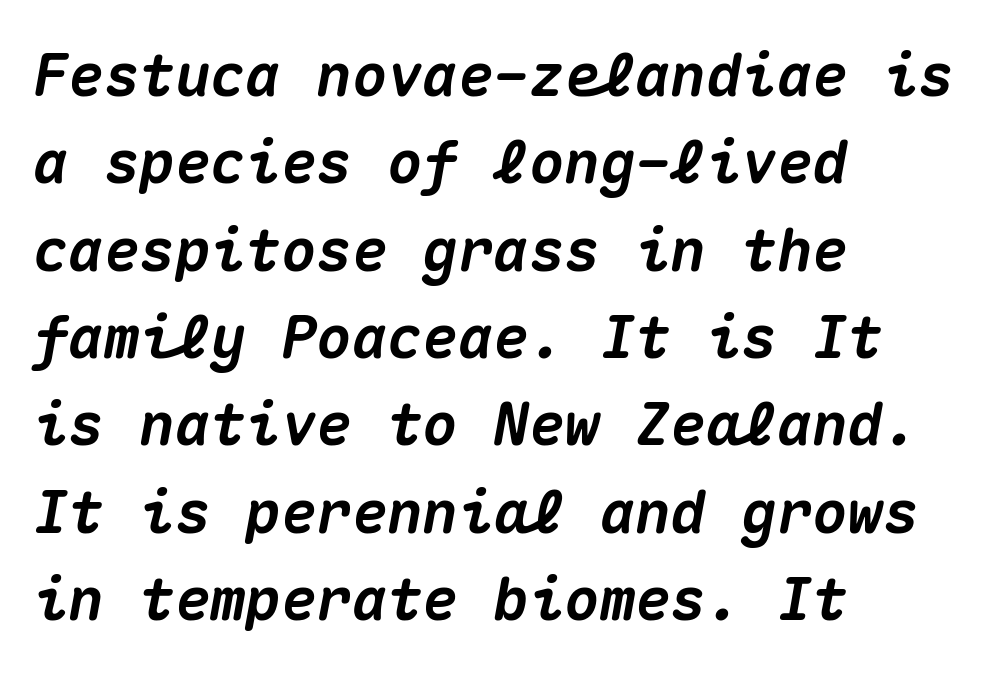
The image shows 59 px heavy type, italic (leaning right), monospaced; set left-aligned, normal line spacing (1.48x), normal letter spacing, not underlined; medium stroke contrast and a medium x-height.
